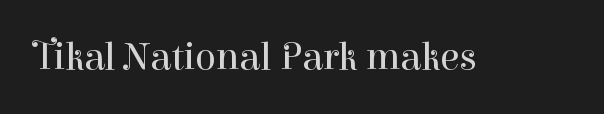
A bare baseline throughout the passage. Look at the tracking — it's just the regular setting, nothing added. Characters remain perfectly vertical along every line. Typographically, this falls in the serif category. Caption: face not bold, strokes unweighted.
